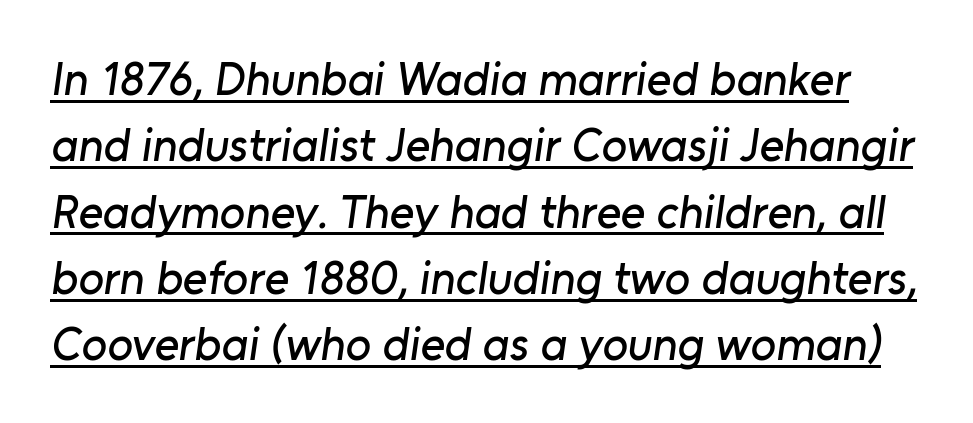
Q: Is the typeface a serif or a sans-serif typeface? A: Sans-serif.
Q: Is the text underlined? A: Yes.
Q: Is the spacing between letters normal or unusually wide? A: Normal.
Q: Is the spacing between lines tight, normal or loose? A: Normal.
Q: Width (condensed, normal, or wide)? A: Normal.
Q: Stroke contrast? A: Low.
Q: x-height? A: Medium.
Q: Monospaced? A: No.
